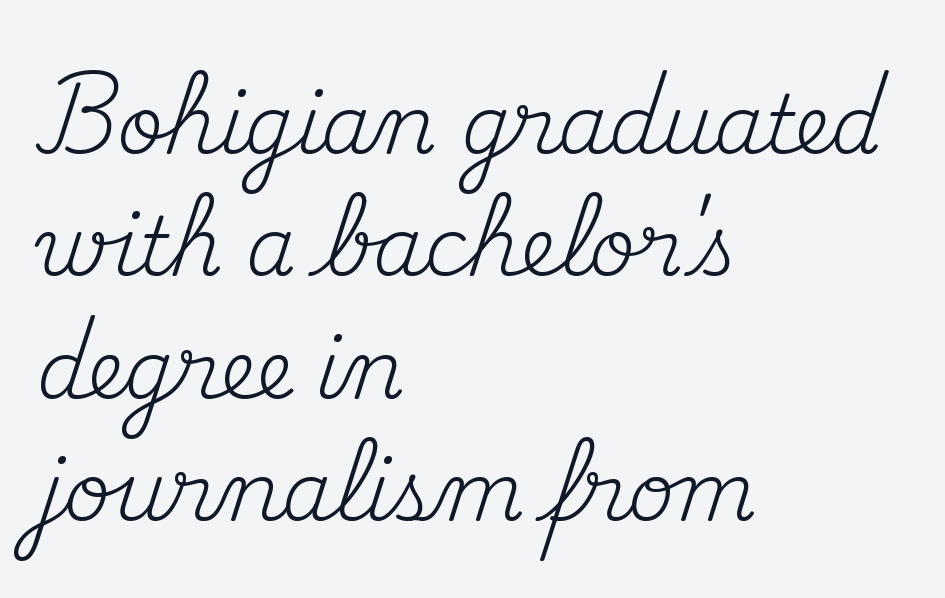
The image shows 80 px regular-weight serif type; set left-aligned, normal line spacing (1.53x), normal letter spacing, not underlined; medium stroke contrast and a small x-height.
